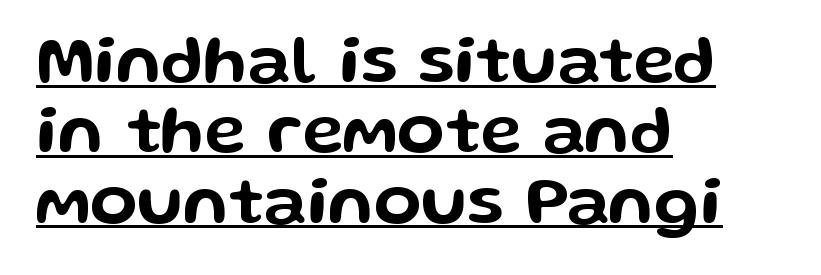
The face used here is proportionally spaced, like ordinary book or web type. Honestly, the letter spacing is just normal — you wouldn't notice it. Line spacing here is tight. The rendering anchors every line to the left-hand side. Tall strokes in this sample are plumb rather than angled.
